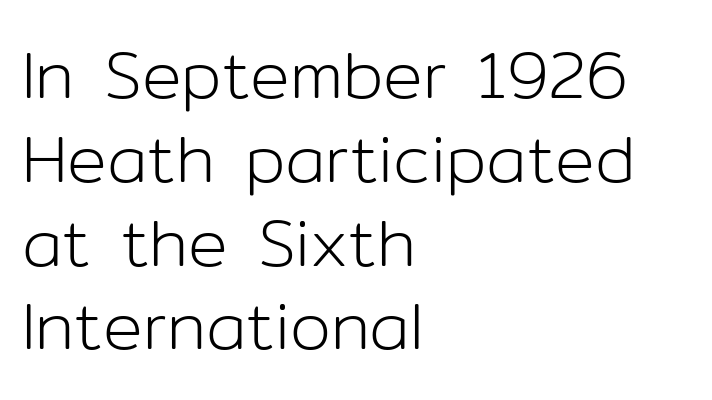
Italic: no, the glyphs are upright roman. Observe the absence of serifs on each vertical stroke in this sample. The line texture is even and compact thanks to regular tracking. Successive baselines arrive at the customary interval. The compositor pushed each line to the left boundary.
